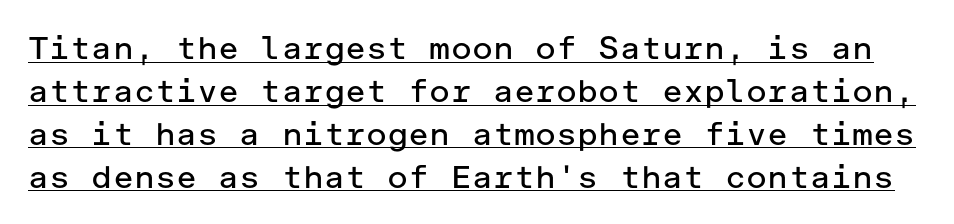
Q: Is the text bold? A: No.
Q: Is the text italic (slanted)? A: No, it is upright.
Q: Is the typeface a serif or a sans-serif typeface? A: Sans-serif.
Q: Is the text underlined? A: Yes.
Q: Is the spacing between letters normal or unusually wide? A: Normal.
Q: Is the spacing between lines tight, normal or loose? A: Normal.
Q: Width (condensed, normal, or wide)? A: Normal.
Q: Stroke contrast? A: Low.
Q: x-height? A: Medium.
